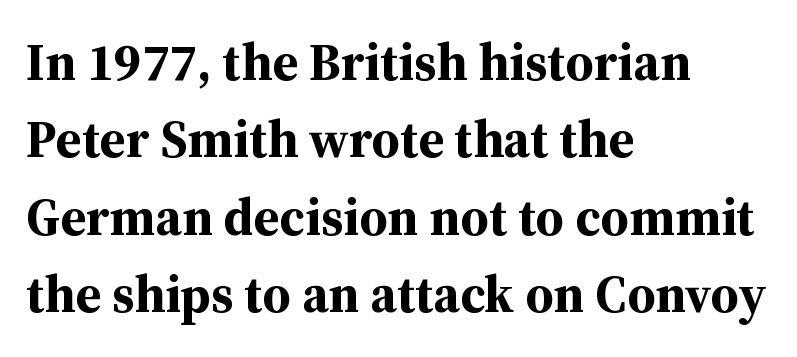
Q: Is the text bold? A: Yes.
Q: Is the text italic (slanted)? A: No, it is upright.
Q: Is the typeface a serif or a sans-serif typeface? A: Serif.
Q: Is the text underlined? A: No.
Q: How is the paragraph aligned? A: Left-aligned.
Q: Is the spacing between letters normal or unusually wide? A: Normal.
Q: Is the spacing between lines tight, normal or loose? A: Normal.
Q: Width (condensed, normal, or wide)? A: Normal.
Q: Stroke contrast? A: Medium.
Q: x-height? A: Medium.
Q: Monospaced? A: No.
